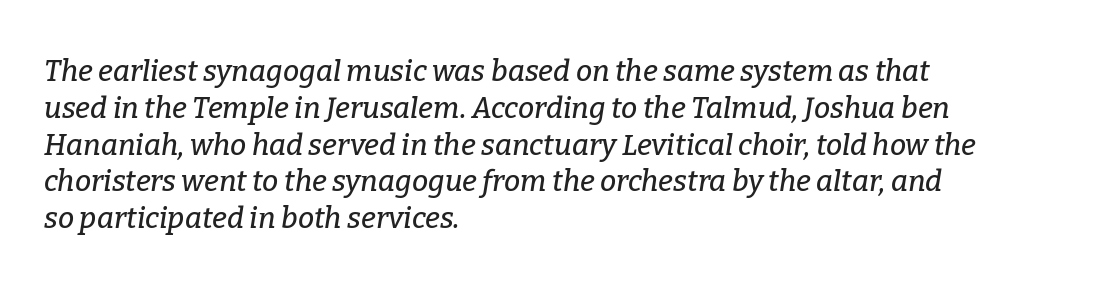
The image shows 29 px serif type, italic (leaning right); set left-aligned, normal line spacing (1.27x), normal letter spacing, not underlined; low stroke contrast and a medium x-height.
